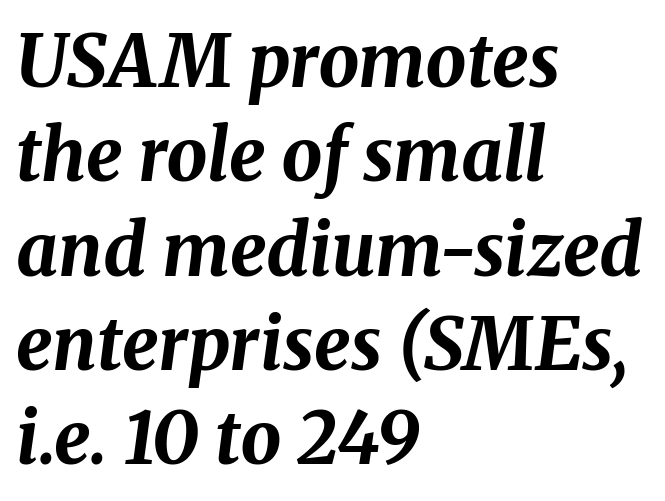
The strokes are fattened all the way to bold. Nothing unusual about the tracking: characters are spaced as the font intends. Decoration check: the copy has no underline. This sample uses an oblique cut, with every glyph tilted off the vertical. Quick note: interline space is typical. Line starts are locked; line ends wander.
